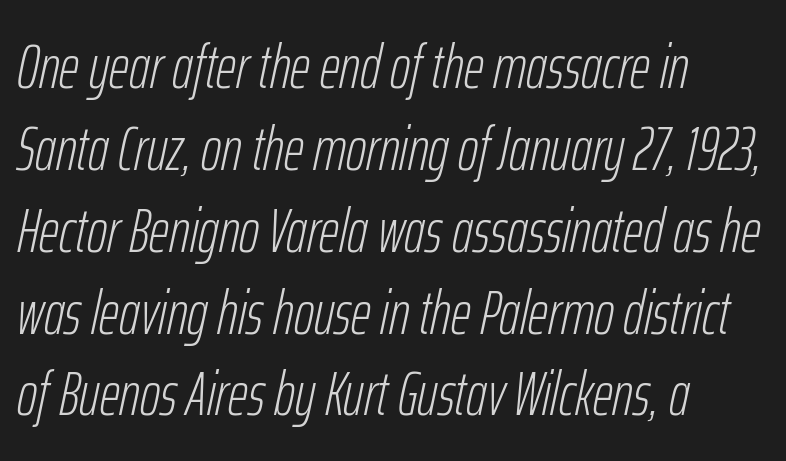
The image shows 62 px light, condensed type, italic (leaning right); set left-aligned, normal line spacing (1.32x), normal letter spacing, not underlined; low stroke contrast and a medium x-height.
